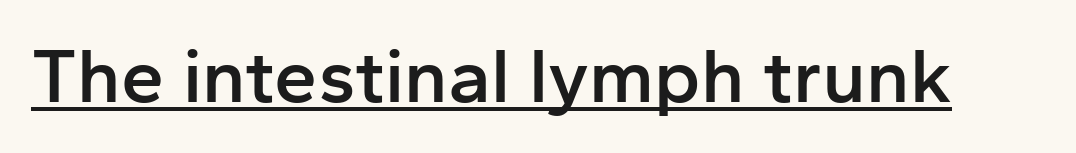
The image shows 77 px semibold sans-serif type, upright; set normal letter spacing, underlined; low stroke contrast and a medium x-height.
